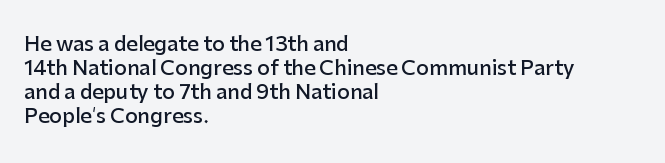
The image shows 20 px text type, upright; set left-aligned, line spacing 1.2x, normal letter spacing, not underlined.
